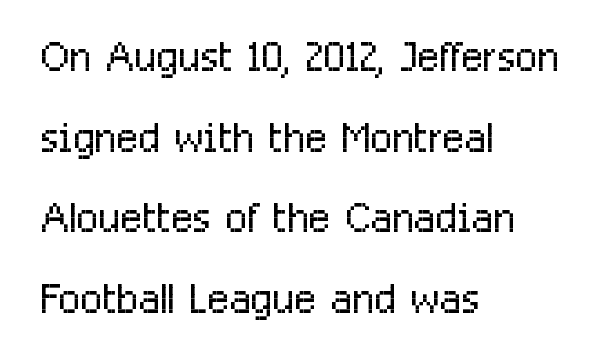
Q: Is the text bold? A: No.
Q: Is the text italic (slanted)? A: No, it is upright.
Q: Is the typeface a serif or a sans-serif typeface? A: Sans-serif.
Q: Is the text underlined? A: No.
Q: How is the paragraph aligned? A: Left-aligned.
Q: Is the spacing between letters normal or unusually wide? A: Normal.
Q: Is the spacing between lines tight, normal or loose? A: Normal.
Q: Width (condensed, normal, or wide)? A: Condensed.
Q: Stroke contrast? A: Low.
Q: x-height? A: Medium.
Q: Monospaced? A: No.
